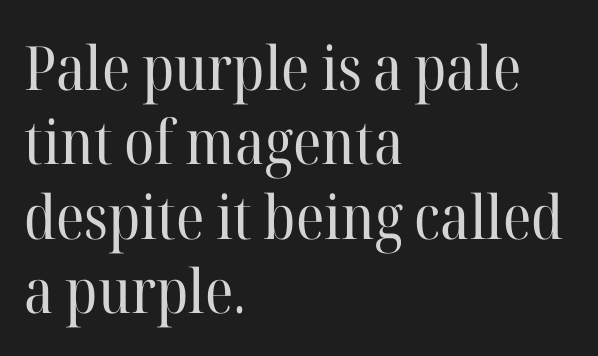
Q: Is the text bold? A: No.
Q: Is the text italic (slanted)? A: No, it is upright.
Q: Is the typeface a serif or a sans-serif typeface? A: Serif.
Q: Is the text underlined? A: No.
Q: How is the paragraph aligned? A: Left-aligned.
Q: Is the spacing between letters normal or unusually wide? A: Normal.
Q: Width (condensed, normal, or wide)? A: Normal.
Q: Stroke contrast? A: High.
Q: x-height? A: Medium.
Q: Monospaced? A: No.
